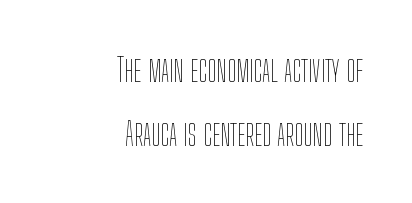
The weight tops out at a normal text grade. Varying glyph widths throughout — classic text-font behaviour. The lines are quadded right. This sample trades compactness for vertical openness between lines.
